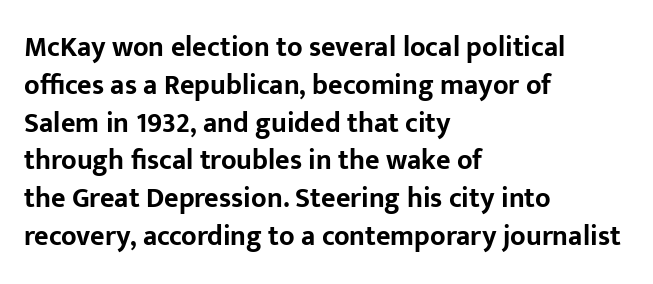
Q: Is the text bold? A: Yes.
Q: Is the text italic (slanted)? A: No, it is upright.
Q: Is the typeface a serif or a sans-serif typeface? A: Sans-serif.
Q: Is the text underlined? A: No.
Q: How is the paragraph aligned? A: Left-aligned.
Q: Is the spacing between letters normal or unusually wide? A: Normal.
Q: Is the spacing between lines tight, normal or loose? A: Normal.
Q: Width (condensed, normal, or wide)? A: Normal.
Q: Stroke contrast? A: Low.
Q: x-height? A: Medium.
Q: Monospaced? A: No.
